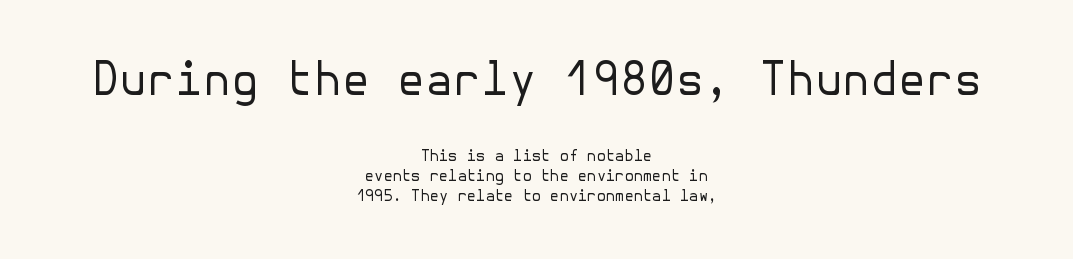
The image shows 45 px regular-weight sans-serif type, upright; set centered, normal line spacing (1.34x), normal letter spacing, not underlined; the first (top) block is 3.0x larger; low stroke contrast and a medium x-height.
